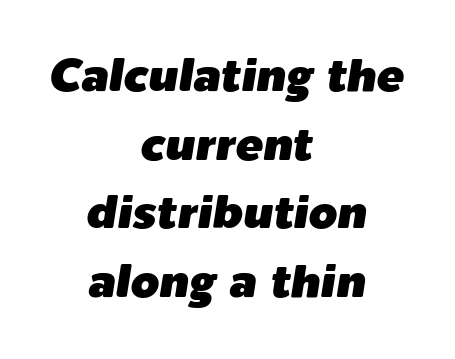
The image shows 46 px text type, italic (leaning right); set centered, normal line spacing (1.49x), normal letter spacing, not underlined; low stroke contrast and a medium x-height.
